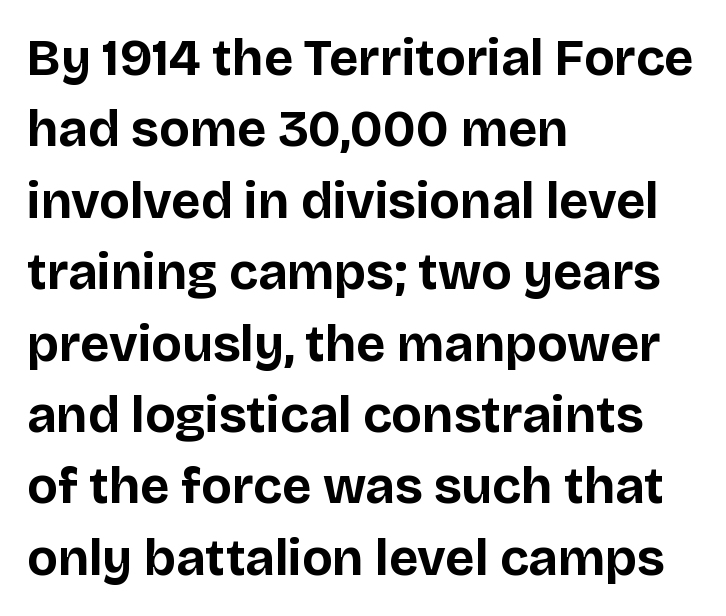
{"serif": "no", "italic": "no", "bold": "yes", "weight": "bold", "width": "normal", "stroke_contrast": "low", "x_height": "large", "monospaced": "no", "underline": "no", "align": "left", "line_spacing": "normal", "line_spacing_ratio": 1.4, "letter_spacing": "normal", "letter_spacing_em": 0.0, "glyph_px": 51}
